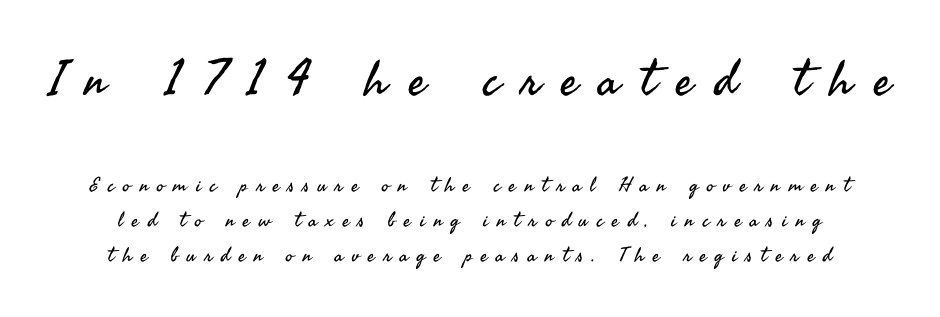
Reading top to bottom, the characters get smaller at the block break. A typesetter would label this face a sans. Each letter keeps its own natural width here, so spacing adapts to shape. The typesetting does not lean heavy: it is not bold.
